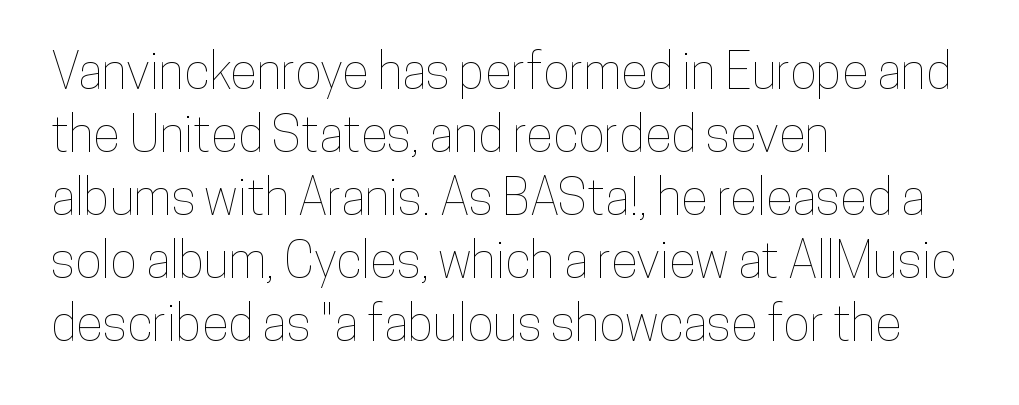
{"italic": "no", "width": "condensed", "stroke_contrast": "low", "x_height": "medium", "monospaced": "no", "underline": "no", "align": "left", "line_spacing": "normal", "line_spacing_ratio": 1.26, "letter_spacing": "normal", "letter_spacing_em": 0.0, "glyph_px": 50}
